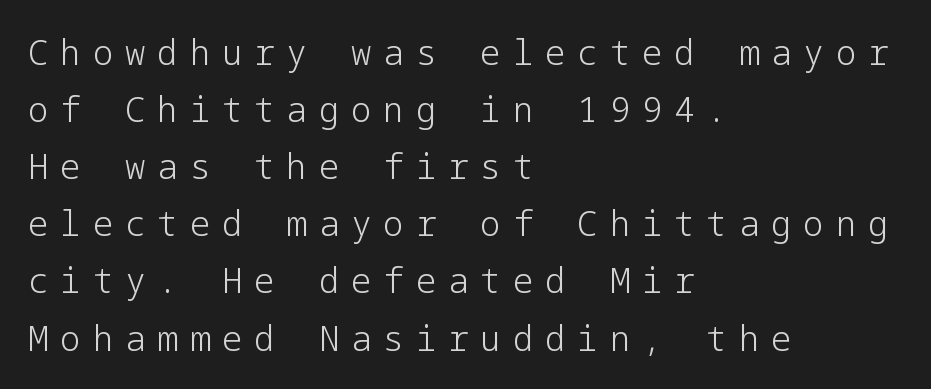
It's the straight-up-and-down kind of type. Is there much room between lines? A standard amount, neither cramped nor airy. A bare baseline throughout the passage. There is plenty of visible air inserted between adjacent glyphs. Each line starts at the same left margin while the right side varies.
